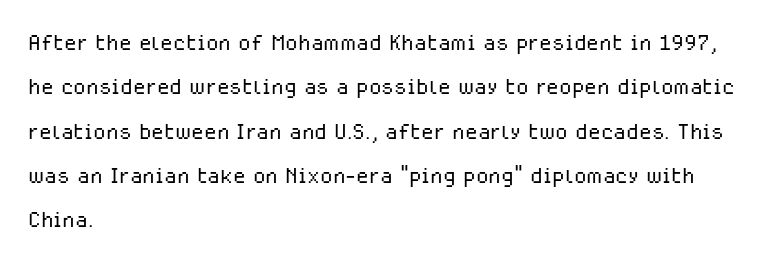
Characters remain perfectly vertical along every line. What kind of face is this? One without serifs — a sans. Short note: letters normally spaced. Nothing heavy about these letters — not bold at all.
